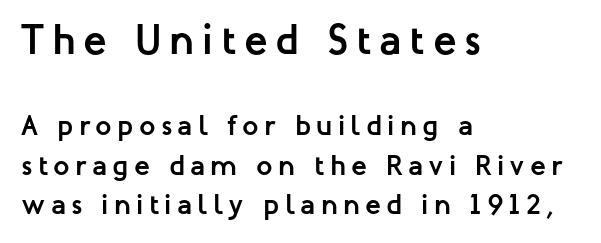
Q: Is the text bold? A: Yes.
Q: Is the text italic (slanted)? A: No, it is upright.
Q: Is the typeface a serif or a sans-serif typeface? A: Sans-serif.
Q: Is the text underlined? A: No.
Q: How is the paragraph aligned? A: Left-aligned.
Q: Is the spacing between lines tight, normal or loose? A: Normal.
Q: Which block of text is set in a larger size, the first (top) or the second (bottom)? A: The first (top) one.
Q: Width (condensed, normal, or wide)? A: Normal.
Q: Stroke contrast? A: Low.
Q: x-height? A: Medium.
Q: Monospaced? A: No.
